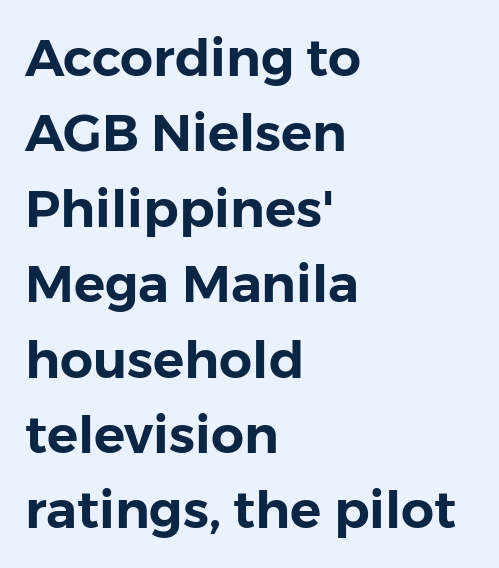
Q: Is the text italic (slanted)? A: No, it is upright.
Q: Is the typeface a serif or a sans-serif typeface? A: Sans-serif.
Q: Is the text underlined? A: No.
Q: How is the paragraph aligned? A: Left-aligned.
Q: Is the spacing between letters normal or unusually wide? A: Normal.
Q: Is the spacing between lines tight, normal or loose? A: Normal.
Q: Width (condensed, normal, or wide)? A: Normal.
Q: Stroke contrast? A: Low.
Q: x-height? A: Medium.
Q: Monospaced? A: No.
